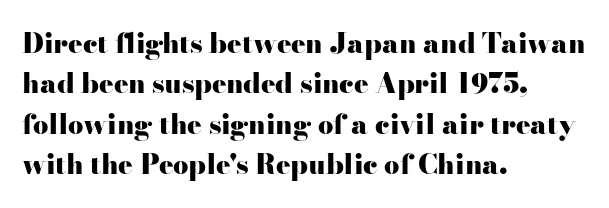
The image shows 27 px bold type, upright; set left-aligned, normal line spacing (1.5x), normal letter spacing, not underlined.
